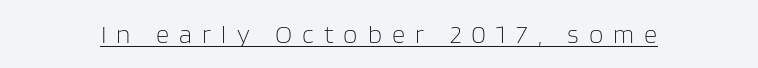
{"italic": "no", "bold": "no", "underline": "yes", "letter_spacing": "wide", "letter_spacing_em": 0.39, "glyph_px": 26}
